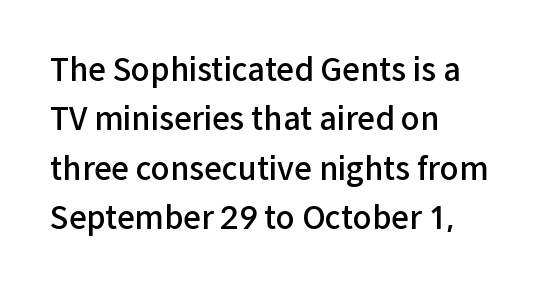
Q: Is the text bold? A: Semi-bold.
Q: Is the text italic (slanted)? A: No, it is upright.
Q: Is the typeface a serif or a sans-serif typeface? A: Sans-serif.
Q: Is the text underlined? A: No.
Q: How is the paragraph aligned? A: Left-aligned.
Q: Is the spacing between letters normal or unusually wide? A: Normal.
Q: Is the spacing between lines tight, normal or loose? A: Normal.
Q: Width (condensed, normal, or wide)? A: Normal.
Q: Stroke contrast? A: Low.
Q: x-height? A: Medium.
Q: Monospaced? A: No.
